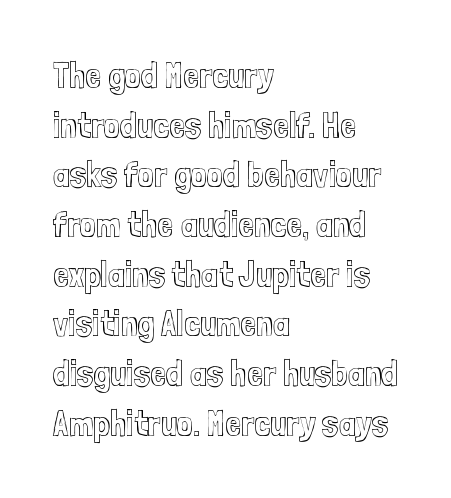
{"italic": "no", "width": "condensed", "x_height": "medium", "monospaced": "no", "underline": "no", "align": "left", "line_spacing": "normal", "line_spacing_ratio": 1.38, "letter_spacing": "normal", "letter_spacing_em": 0.0, "glyph_px": 36}
